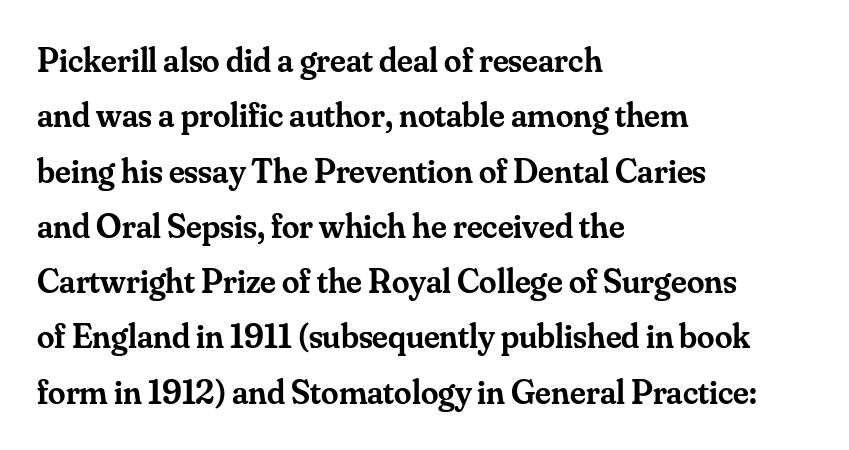
Q: Is the text bold? A: Semi-bold.
Q: Is the text italic (slanted)? A: No, it is upright.
Q: Is the typeface a serif or a sans-serif typeface? A: Serif.
Q: Is the text underlined? A: No.
Q: How is the paragraph aligned? A: Left-aligned.
Q: Is the spacing between letters normal or unusually wide? A: Normal.
Q: Is the spacing between lines tight, normal or loose? A: Normal.
Q: Width (condensed, normal, or wide)? A: Normal.
Q: Stroke contrast? A: Medium.
Q: x-height? A: Small.
Q: Monospaced? A: No.
